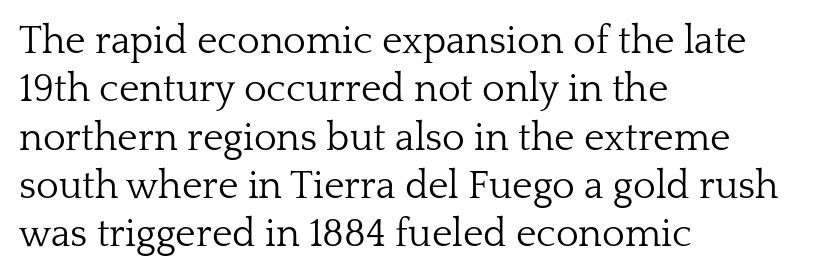
Q: Is the text bold? A: No.
Q: Is the text italic (slanted)? A: No, it is upright.
Q: Is the typeface a serif or a sans-serif typeface? A: Serif.
Q: Is the text underlined? A: No.
Q: How is the paragraph aligned? A: Left-aligned.
Q: Is the spacing between letters normal or unusually wide? A: Normal.
Q: Width (condensed, normal, or wide)? A: Normal.
Q: Stroke contrast? A: Low.
Q: x-height? A: Medium.
Q: Monospaced? A: No.
